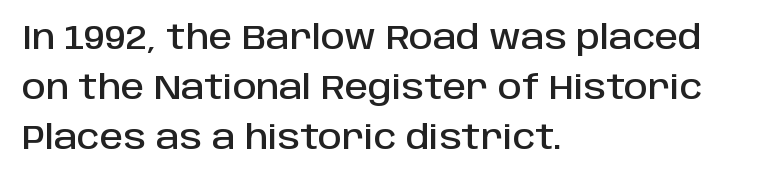
The image shows 33 px sans-serif type, upright; set left-aligned, normal line spacing (1.52x), normal letter spacing, not underlined; low stroke contrast and a large x-height.
